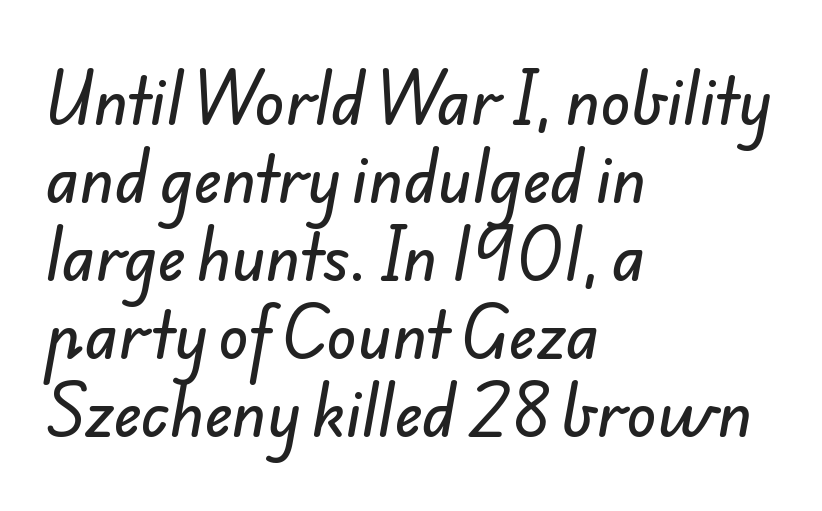
Q: Is the typeface a serif or a sans-serif typeface? A: Sans-serif.
Q: Is the text underlined? A: No.
Q: How is the paragraph aligned? A: Left-aligned.
Q: Is the spacing between letters normal or unusually wide? A: Normal.
Q: Is the spacing between lines tight, normal or loose? A: Normal.
Q: Width (condensed, normal, or wide)? A: Normal.
Q: Stroke contrast? A: Low.
Q: x-height? A: Small.
Q: Monospaced? A: No.
